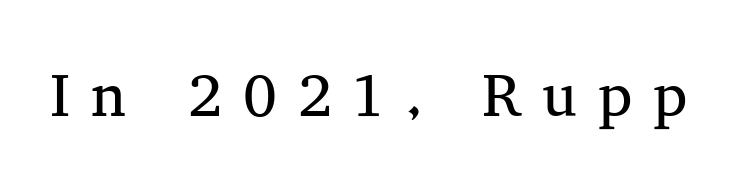
Q: Is the text bold? A: No.
Q: Is the text italic (slanted)? A: No, it is upright.
Q: Is the typeface a serif or a sans-serif typeface? A: Serif.
Q: Is the text underlined? A: No.
Q: Is the spacing between letters normal or unusually wide? A: Unusually wide.
Q: Width (condensed, normal, or wide)? A: Normal.
Q: Stroke contrast? A: Medium.
Q: x-height? A: Medium.
Q: Monospaced? A: No.
